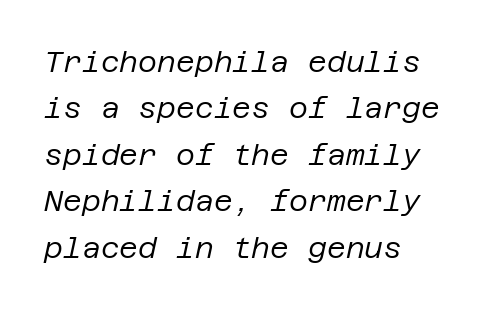
Evenly set lines give the paragraph a standard silhouette. Honestly, there is no underline to notice here at all. The font's italic variant was chosen for this text. The face looks like a standard text weight, possibly lighter. These lines keep a tight, regular rhythm from letter to letter.
